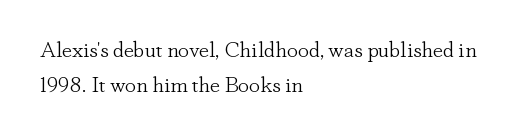
Every stem runs plumb, perpendicular to the baseline. Ink coverage per letter is moderate at most. Does extra space separate the letters? No, they use regular spacing. Line starts are locked; line ends wander. If you measured baseline to baseline, you'd find a middling distance.
